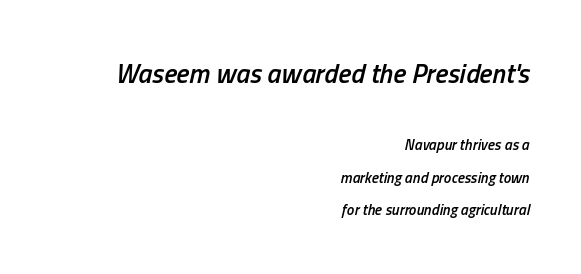
Each word holds together tightly as a unit, with standard inter-letter gaps. Rule under the text: the space is simply empty. What weight is shown? A semibold, between regular and bold. Students, observe: this is what heavily led, spacious text looks like. Which margin do the lines hug? The right one — the left edge is uneven.
